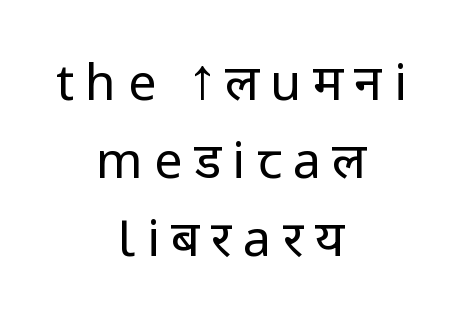
Q: Is the text bold? A: No.
Q: Is the text italic (slanted)? A: No, it is upright.
Q: Is the typeface a serif or a sans-serif typeface? A: Sans-serif.
Q: Is the text underlined? A: No.
Q: How is the paragraph aligned? A: Centered.
Q: Is the spacing between letters normal or unusually wide? A: Unusually wide.
Q: Is the spacing between lines tight, normal or loose? A: Normal.
Q: Width (condensed, normal, or wide)? A: Condensed.
Q: Stroke contrast? A: Low.
